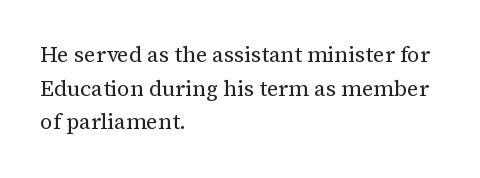
Q: Is the text bold? A: No.
Q: Is the text italic (slanted)? A: No, it is upright.
Q: Is the text underlined? A: No.
Q: How is the paragraph aligned? A: Left-aligned.
Q: Is the spacing between letters normal or unusually wide? A: Normal.
Q: Is the spacing between lines tight, normal or loose? A: Normal.
